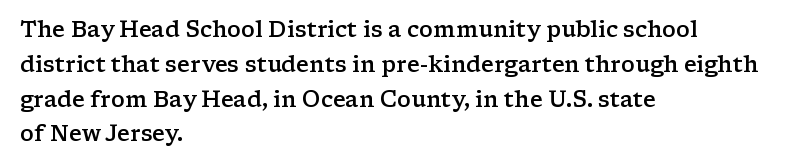
{"italic": "no", "bold": "semi", "underline": "no", "align": "left", "line_spacing": "normal", "line_spacing_ratio": 1.58, "letter_spacing": "normal", "letter_spacing_em": 0.0, "glyph_px": 22}
